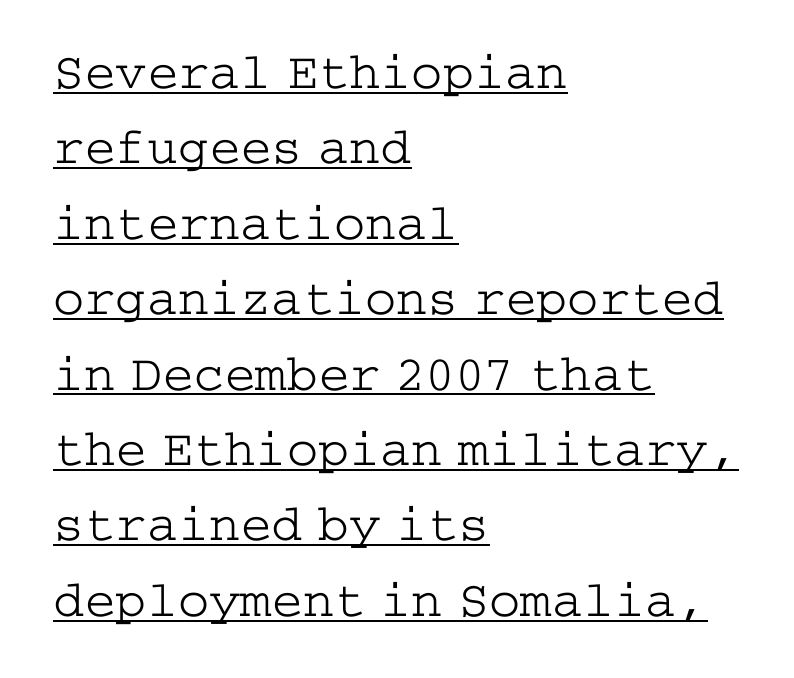
{"serif": "yes", "italic": "no", "bold": "no", "weight": "light", "width": "wide", "stroke_contrast": "low", "x_height": "medium", "underline": "yes", "align": "left", "line_spacing": "normal", "line_spacing_ratio": 1.45, "letter_spacing": "normal", "letter_spacing_em": 0.0, "glyph_px": 52}
